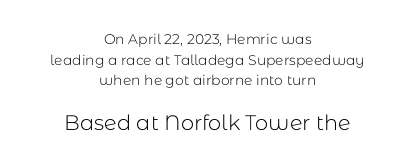
The image shows 21 px text type, upright; set centered, normal line spacing (1.47x), normal letter spacing, not underlined; the second (bottom) block is 1.5x larger.
